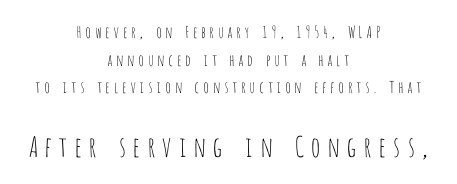
Q: Is the text bold? A: No.
Q: Is the text italic (slanted)? A: No, it is upright.
Q: Is the typeface a serif or a sans-serif typeface? A: Sans-serif.
Q: Is the text underlined? A: No.
Q: How is the paragraph aligned? A: Centered.
Q: Is the spacing between letters normal or unusually wide? A: Unusually wide.
Q: Which block of text is set in a larger size, the first (top) or the second (bottom)? A: The second (bottom) one.
Q: Width (condensed, normal, or wide)? A: Condensed.
Q: Stroke contrast? A: Low.
Q: x-height? A: Large.
Q: Monospaced? A: No.
